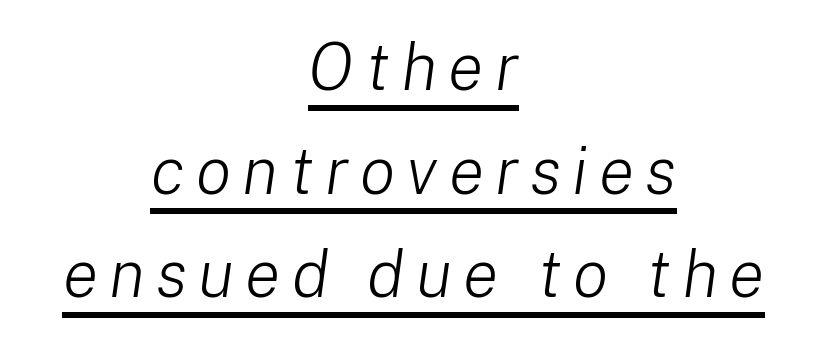
Layout note: lines centered. There's an unmistakable incline to the writing here. This sample carries an underscore along the baseline area. Stroke mass is kept to a normal reading level or below.
